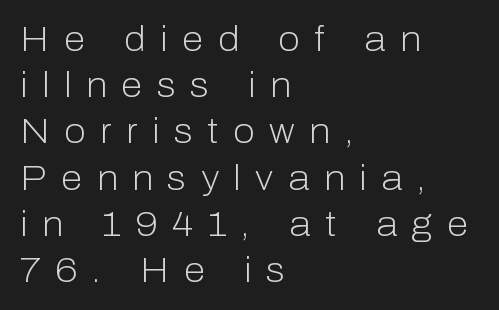
Q: Is the text bold? A: No.
Q: Is the text italic (slanted)? A: No, it is upright.
Q: Is the typeface a serif or a sans-serif typeface? A: Sans-serif.
Q: Is the text underlined? A: No.
Q: How is the paragraph aligned? A: Left-aligned.
Q: Is the spacing between letters normal or unusually wide? A: Unusually wide.
Q: Is the spacing between lines tight, normal or loose? A: Normal.
Q: Width (condensed, normal, or wide)? A: Normal.
Q: Stroke contrast? A: Low.
Q: x-height? A: Medium.
Q: Monospaced? A: No.
